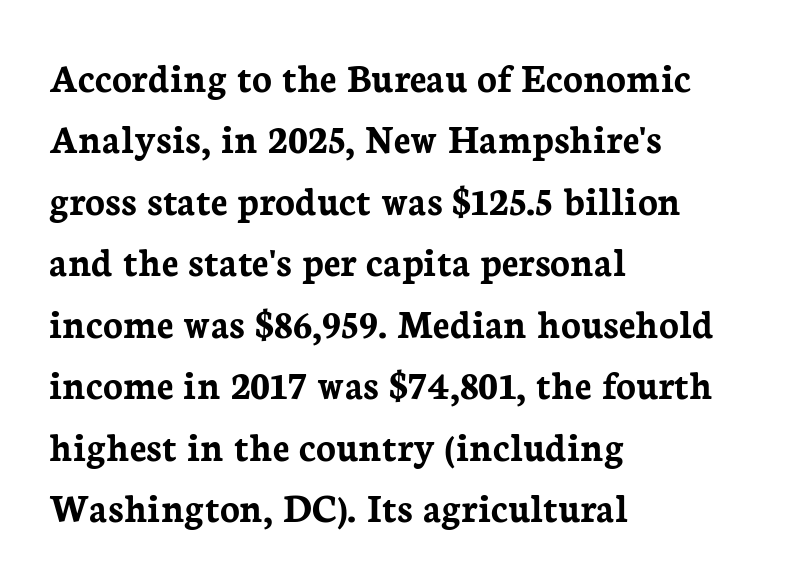
Q: Is the text bold? A: Yes.
Q: Is the text italic (slanted)? A: No, it is upright.
Q: Is the typeface a serif or a sans-serif typeface? A: Serif.
Q: Is the text underlined? A: No.
Q: How is the paragraph aligned? A: Left-aligned.
Q: Is the spacing between letters normal or unusually wide? A: Normal.
Q: Is the spacing between lines tight, normal or loose? A: Normal.
Q: Width (condensed, normal, or wide)? A: Normal.
Q: Stroke contrast? A: Low.
Q: x-height? A: Medium.
Q: Monospaced? A: No.
